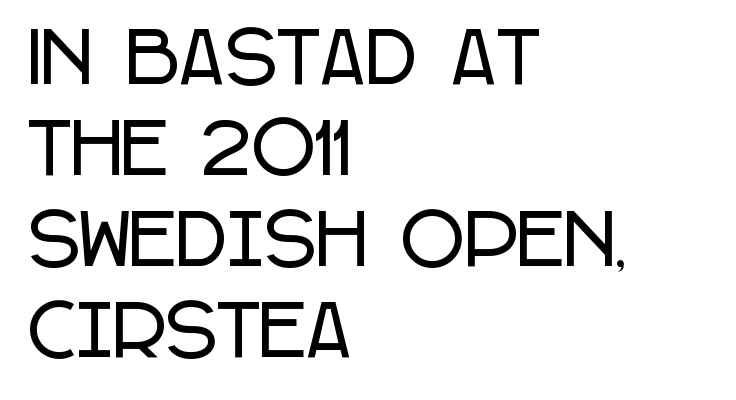
The image shows 69 px condensed sans-serif type, upright; set left-aligned, normal line spacing (1.32x), normal letter spacing, not underlined; low stroke contrast and a large x-height.
